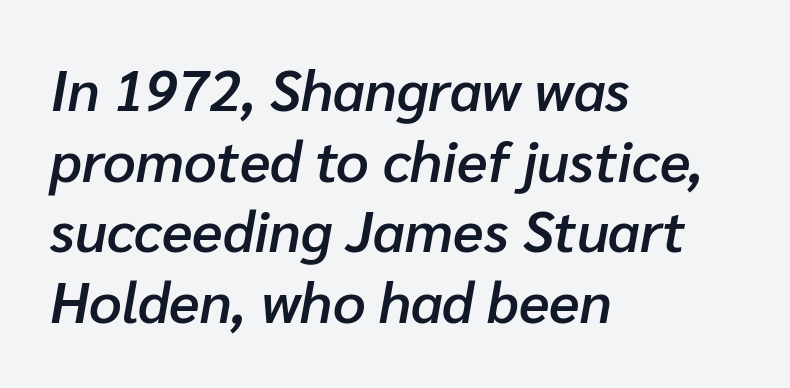
Q: Is the text bold? A: Semi-bold.
Q: Is the text italic (slanted)? A: Yes, it leans right by about 10 degrees.
Q: Is the text underlined? A: No.
Q: How is the paragraph aligned? A: Left-aligned.
Q: Is the spacing between letters normal or unusually wide? A: Normal.
Q: Width (condensed, normal, or wide)? A: Normal.
Q: Stroke contrast? A: Low.
Q: x-height? A: Medium.
Q: Monospaced? A: No.
